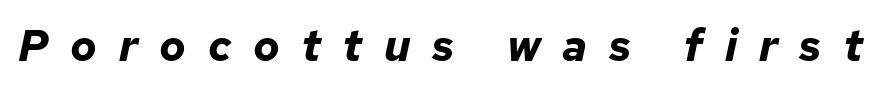
{"italic": "yes", "lean": "right", "slant_degrees": 12, "bold": "yes", "weight": "bold", "width": "normal", "stroke_contrast": "low", "x_height": "medium", "monospaced": "no", "underline": "no", "letter_spacing": "wide", "letter_spacing_em": 0.49, "glyph_px": 44}
